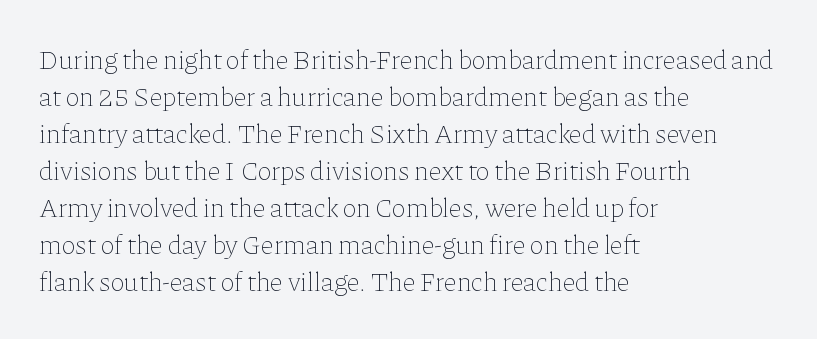
Q: Is the text bold? A: No.
Q: Is the text italic (slanted)? A: No, it is upright.
Q: Is the text underlined? A: No.
Q: How is the paragraph aligned? A: Left-aligned.
Q: Is the spacing between letters normal or unusually wide? A: Normal.
Q: Is the spacing between lines tight, normal or loose? A: Normal.
